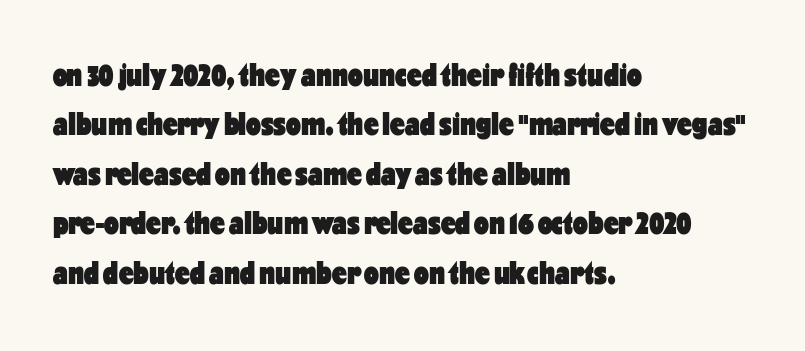
The image shows 33 px heavy, condensed sans-serif type, upright; set left-aligned, normal line spacing (1.5x), normal letter spacing, not underlined; low stroke contrast and a medium x-height.
